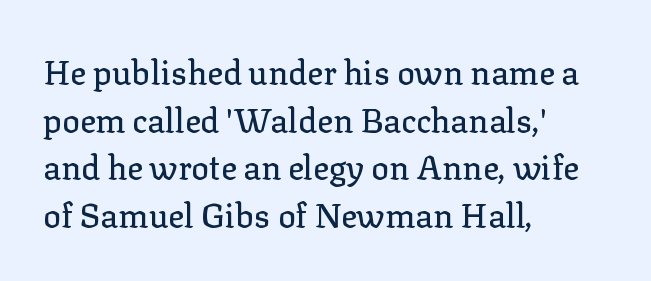
Think of a printed novel: that variable character pitch is what you see here. Words appear dense and cohesive because spacing is normal. A typesetter would mark this as roman, not italic. Serifs: yes, visible at the terminals of the letterforms.
